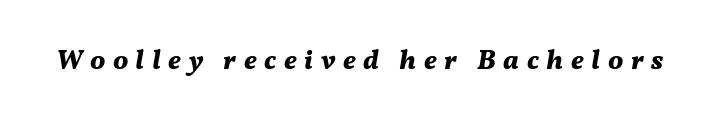
The image shows 27 px bold type, italic (leaning right); set unusually wide letter spacing (+0.28 em), not underlined.
